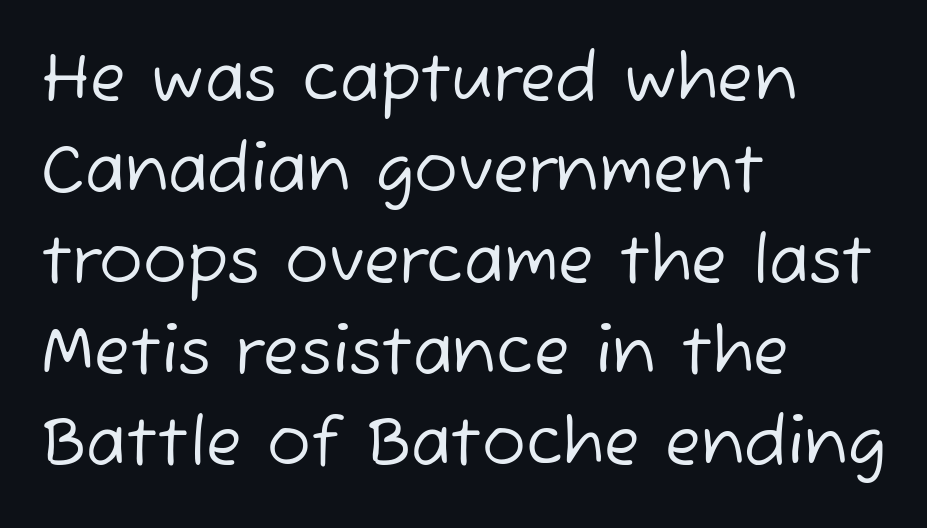
{"serif": "no", "bold": "no", "weight": "regular", "width": "normal", "stroke_contrast": "low", "x_height": "medium", "monospaced": "no", "underline": "no", "align": "left", "line_spacing": "normal", "line_spacing_ratio": 1.4, "letter_spacing": "normal", "letter_spacing_em": 0.0, "glyph_px": 65}
